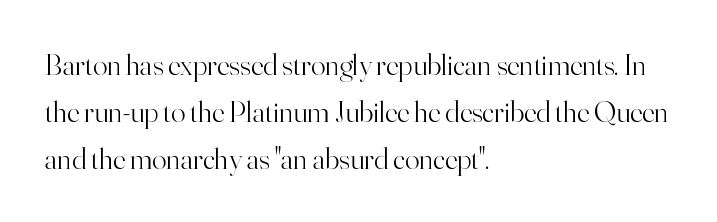
The image shows 30 px light serif type, upright; set left-aligned, normal line spacing (1.56x), normal letter spacing, not underlined; high stroke contrast and a small x-height.
